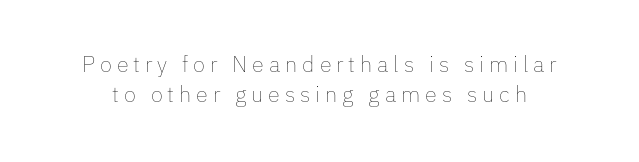
Bare-footed words on every line. Tracking here is generous; glyphs stand well apart from one another. Is the type heavy? It reads as light-to-regular instead. The lines sit at an ordinary, default distance from one another. Do the letters lean? They stand straight.
